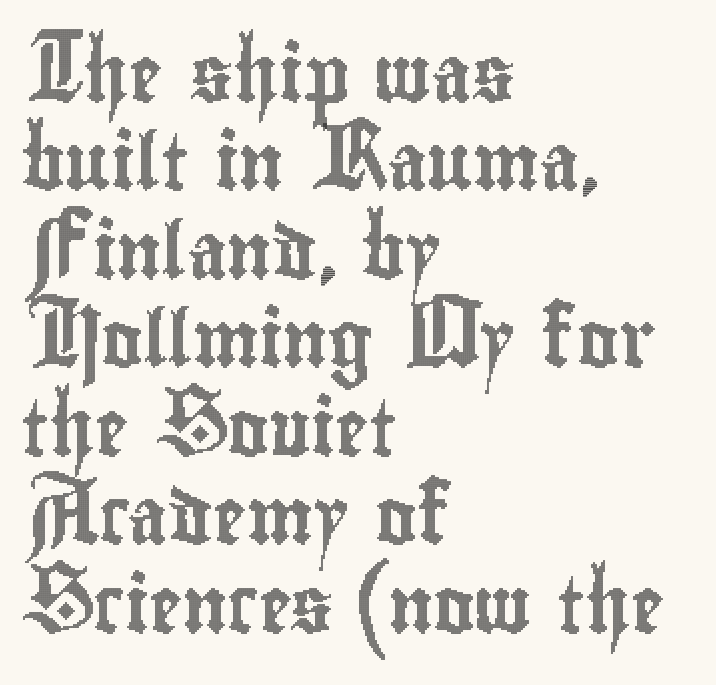
The image shows 56 px condensed type, upright; set left-aligned, normal line spacing (1.58x), normal letter spacing, not underlined; a small x-height.
